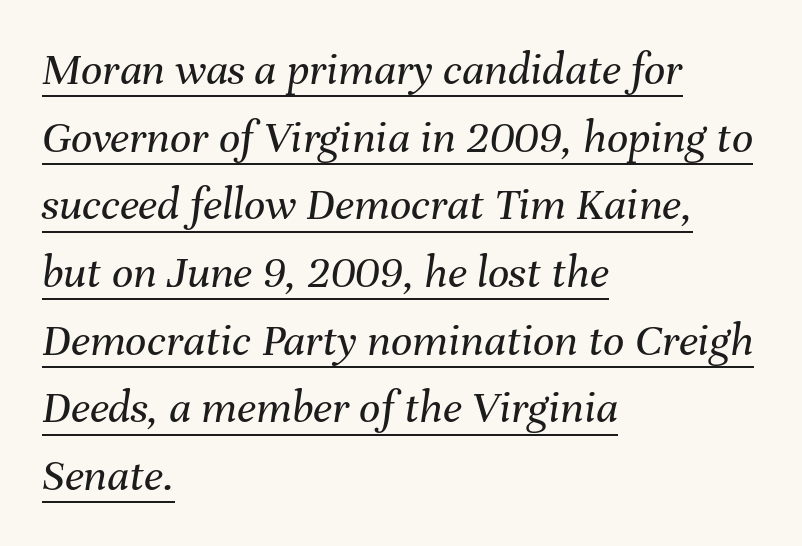
The image shows 47 px regular-weight type, italic (leaning right); set left-aligned, normal line spacing (1.44x), normal letter spacing, underlined; medium stroke contrast and a medium x-height.
